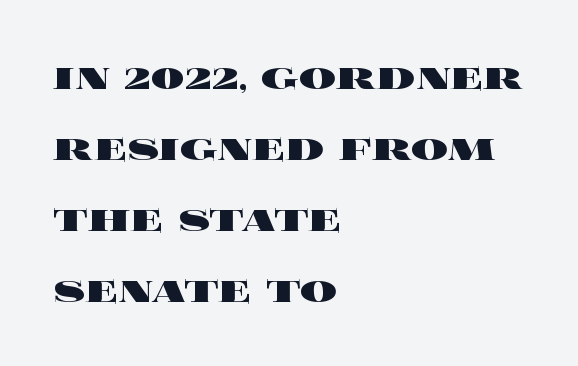
Q: Is the text bold? A: Yes.
Q: Is the text italic (slanted)? A: No, it is upright.
Q: Is the text underlined? A: No.
Q: How is the paragraph aligned? A: Left-aligned.
Q: Is the spacing between letters normal or unusually wide? A: Normal.
Q: Is the spacing between lines tight, normal or loose? A: Normal.
Q: Width (condensed, normal, or wide)? A: Wide.
Q: x-height? A: Large.
Q: Monospaced? A: No.
